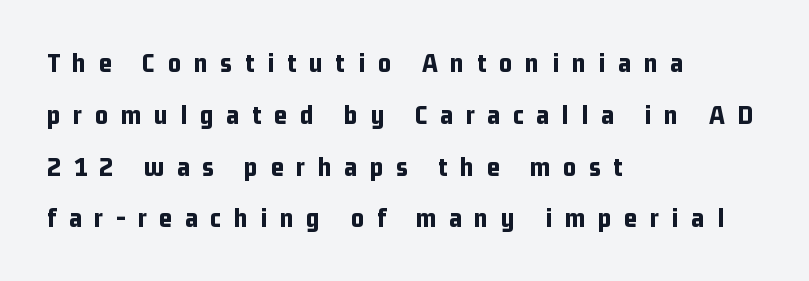
Q: Is the text bold? A: Yes.
Q: Is the text italic (slanted)? A: No, it is upright.
Q: Is the typeface a serif or a sans-serif typeface? A: Sans-serif.
Q: Is the text underlined? A: No.
Q: How is the paragraph aligned? A: Left-aligned.
Q: Is the spacing between letters normal or unusually wide? A: Unusually wide.
Q: Width (condensed, normal, or wide)? A: Condensed.
Q: Stroke contrast? A: Low.
Q: x-height? A: Medium.
Q: Monospaced? A: No.
